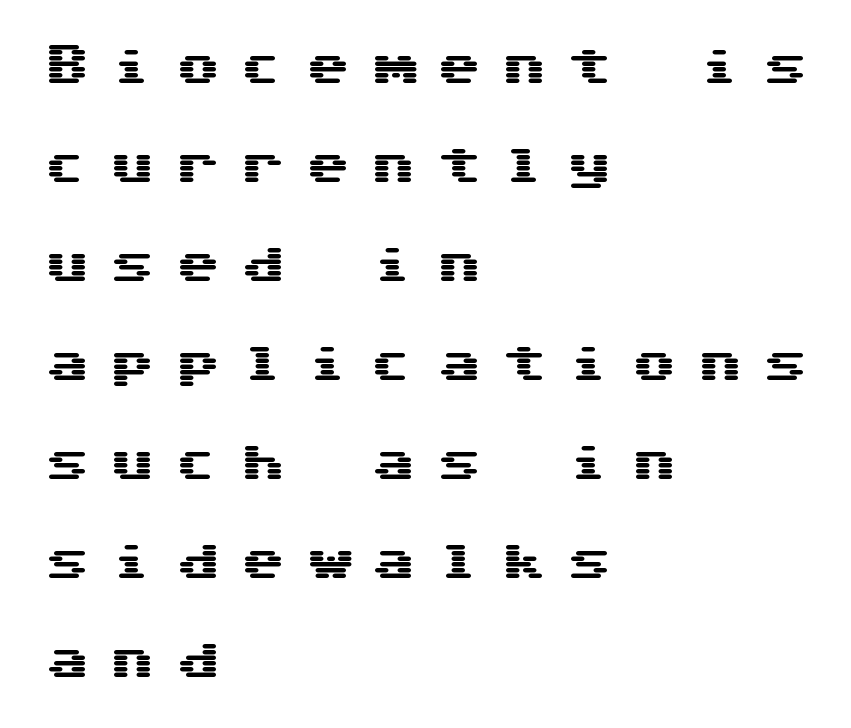
The image shows 45 px wide sans-serif type, upright; set left-aligned, loose line spacing (2.2x), unusually wide letter spacing (+0.45 em), not underlined; medium stroke contrast and a medium x-height.
